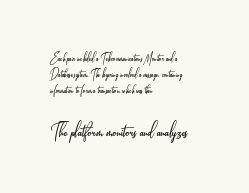
Q: Is the text bold? A: No.
Q: Is the text italic (slanted)? A: Yes.
Q: Is the text underlined? A: No.
Q: How is the paragraph aligned? A: Left-aligned.
Q: Is the spacing between letters normal or unusually wide? A: Normal.
Q: Is the spacing between lines tight, normal or loose? A: Tight.
Q: Which block of text is set in a larger size, the first (top) or the second (bottom)? A: The second (bottom) one.
